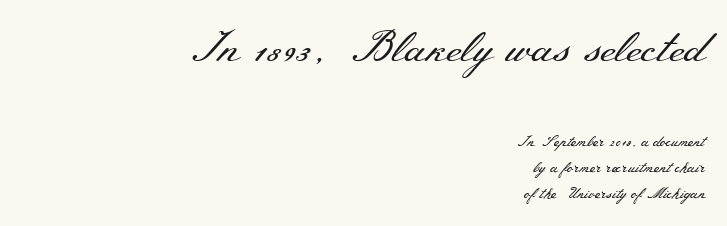
The image shows 44 px regular-weight, wide serif type; set right-aligned, line spacing 1.71x, normal letter spacing, not underlined; the first (top) block is 2.93x larger; medium stroke contrast and a small x-height.
